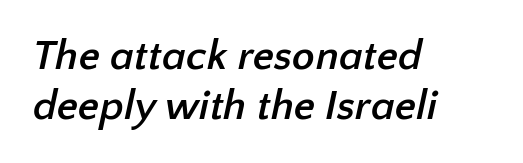
{"serif": "no", "bold": "yes", "weight": "semibold", "width": "normal", "stroke_contrast": "low", "x_height": "medium", "monospaced": "no", "underline": "no", "align": "left", "line_spacing_ratio": 1.18, "letter_spacing": "normal", "letter_spacing_em": 0.0, "glyph_px": 42}
